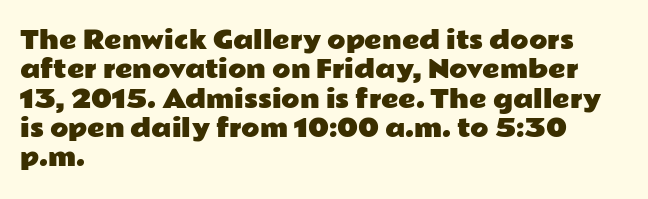
The lettering stays uniformly vertical, giving the passage a roman look. The letterforms sit shoulder to shoulder at normal distance. The setting favours the left margin, as ordinary paragraphs usually do. Decoration check: the copy has no underline.
